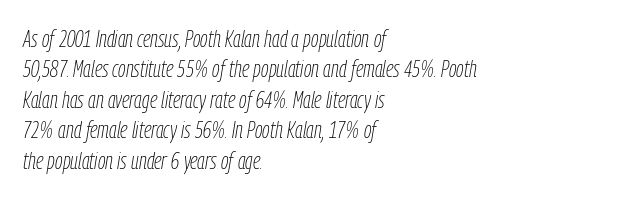
The typesetter chose a ragged-right arrangement here. The passage shown is not underscored anywhere. Is the type heavy? It reads as light-to-regular instead. Letter spacing: default. If you drew a line through each stem, it would be angled.
